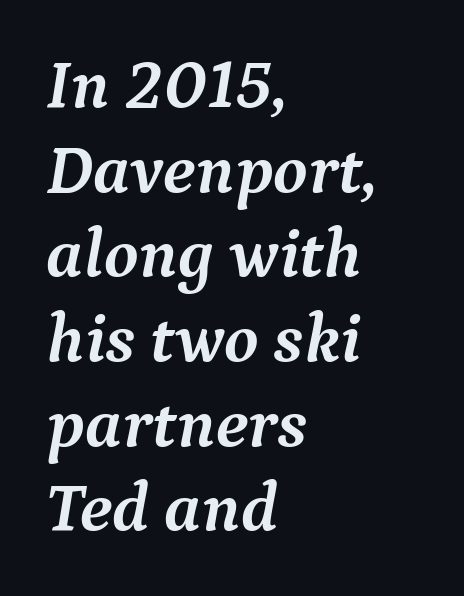
{"serif": "yes", "italic": "yes", "lean": "right", "slant_degrees": 9, "bold": "yes", "weight": "semibold", "width": "normal", "stroke_contrast": "medium", "x_height": "medium", "monospaced": "no", "underline": "no", "align": "left", "line_spacing_ratio": 1.21, "letter_spacing": "normal", "letter_spacing_em": 0.0, "glyph_px": 70}
